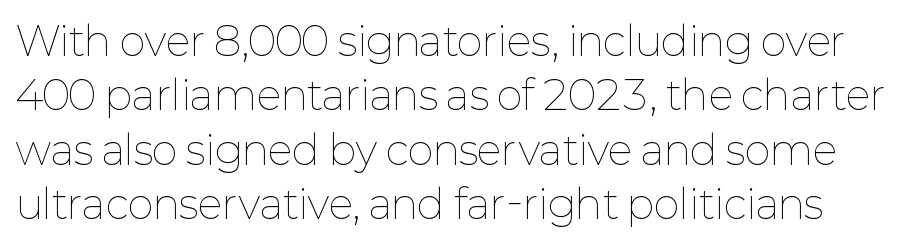
Glyph-to-glyph distance matches everyday printed text. A bare baseline throughout the passage. Is this a fixed-width face? No — the glyphs have proportional, varying widths. Is there any slant? The stems are plumb. Line spacing here is normal.
